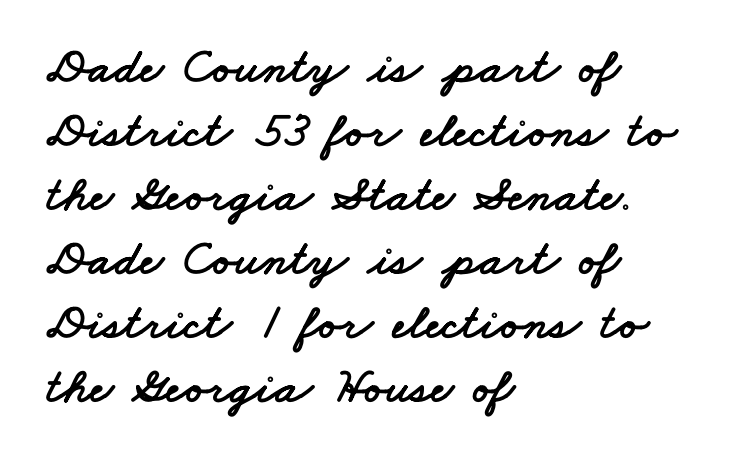
Does the copy run flush right? No — it runs flush left. Honestly, the row spacing looks completely unremarkable. Quick note: underline off. Nothing unusual about the tracking: characters are spaced as the font intends.
